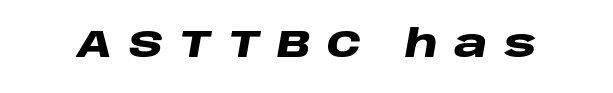
The image shows 38 px heavy, wide type, italic (leaning right); set unusually wide letter spacing (+0.42 em), not underlined; low stroke contrast and a large x-height.
